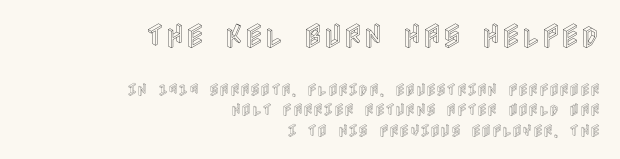
This is the regular roman posture of the typeface. The emphasis by scale lands on block number one, above. Quick note: interline space is typical. The paragraph has a hard right edge and a soft left edge. Honestly, the letter spacing is just normal — you wouldn't notice it.
